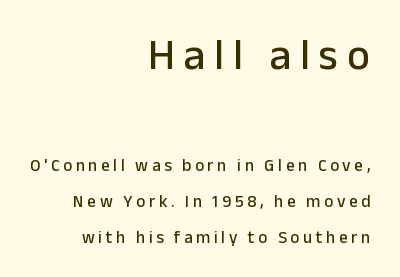
{"serif": "no", "italic": "no", "width": "normal", "stroke_contrast": "low", "x_height": "medium", "monospaced": "no", "underline": "no", "align": "right", "line_spacing": "loose", "line_spacing_ratio": 2.11, "letter_spacing": "wide", "letter_spacing_em": 0.21, "larger_block": "first", "size_ratio": 2.53, "glyph_px": 43}
